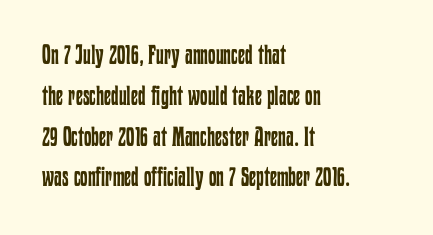
Q: Is the text bold? A: No.
Q: Is the text italic (slanted)? A: No, it is upright.
Q: Is the text underlined? A: No.
Q: How is the paragraph aligned? A: Left-aligned.
Q: Is the spacing between letters normal or unusually wide? A: Normal.
Q: Is the spacing between lines tight, normal or loose? A: Normal.
